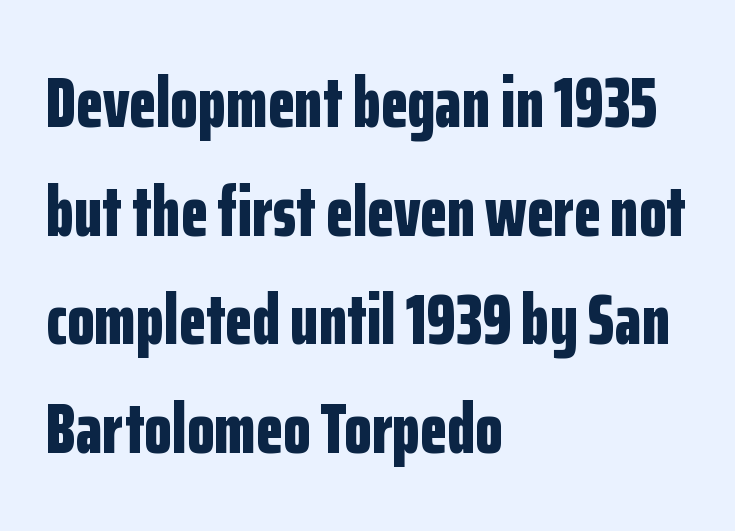
Q: Is the text bold? A: Yes.
Q: Is the text italic (slanted)? A: No, it is upright.
Q: Is the typeface a serif or a sans-serif typeface? A: Sans-serif.
Q: Is the text underlined? A: No.
Q: How is the paragraph aligned? A: Left-aligned.
Q: Is the spacing between letters normal or unusually wide? A: Normal.
Q: Is the spacing between lines tight, normal or loose? A: Normal.
Q: Width (condensed, normal, or wide)? A: Condensed.
Q: Stroke contrast? A: Low.
Q: x-height? A: Medium.
Q: Monospaced? A: No.
